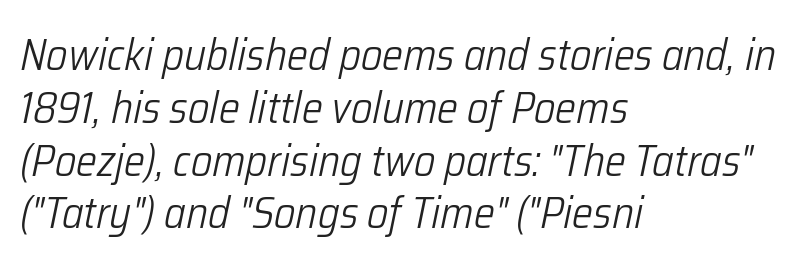
The image shows 44 px light, condensed type, italic (leaning right); set left-aligned, line spacing 1.2x, normal letter spacing, not underlined; low stroke contrast and a medium x-height.
